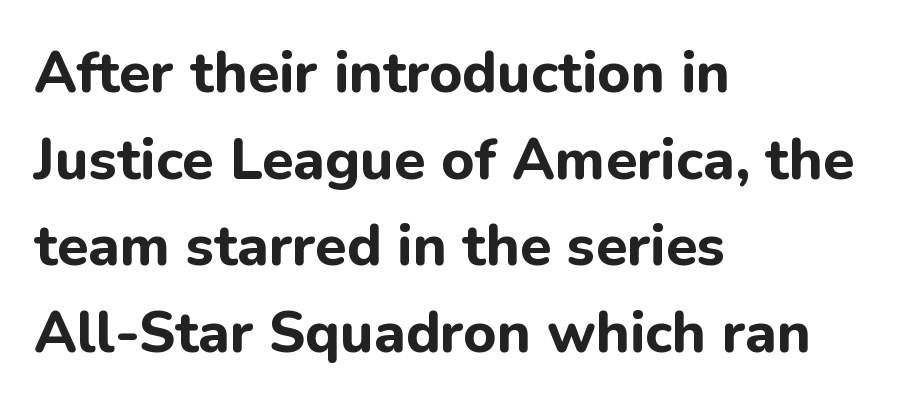
Q: Is the text bold? A: Yes.
Q: Is the text italic (slanted)? A: No, it is upright.
Q: Is the typeface a serif or a sans-serif typeface? A: Sans-serif.
Q: Is the text underlined? A: No.
Q: How is the paragraph aligned? A: Left-aligned.
Q: Is the spacing between letters normal or unusually wide? A: Normal.
Q: Is the spacing between lines tight, normal or loose? A: Normal.
Q: Width (condensed, normal, or wide)? A: Normal.
Q: Stroke contrast? A: Low.
Q: x-height? A: Medium.
Q: Monospaced? A: No.
